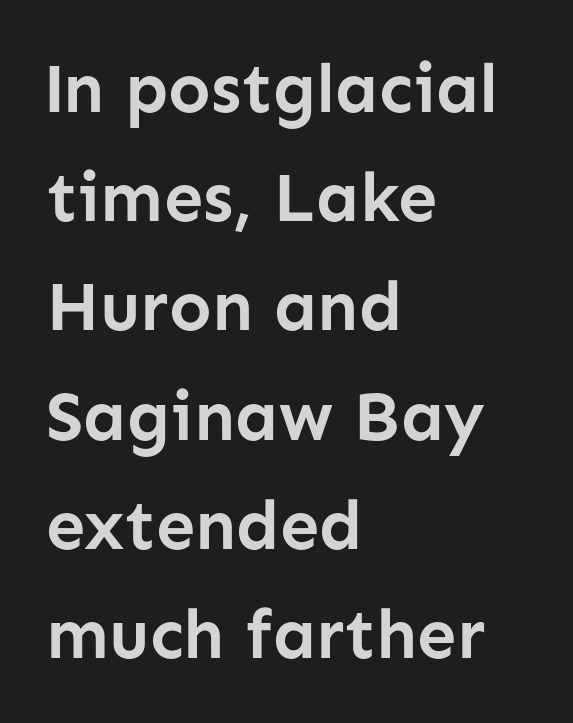
Q: Is the text bold? A: Yes.
Q: Is the text italic (slanted)? A: No, it is upright.
Q: Is the typeface a serif or a sans-serif typeface? A: Sans-serif.
Q: Is the text underlined? A: No.
Q: How is the paragraph aligned? A: Left-aligned.
Q: Is the spacing between letters normal or unusually wide? A: Normal.
Q: Is the spacing between lines tight, normal or loose? A: Normal.
Q: Width (condensed, normal, or wide)? A: Normal.
Q: Stroke contrast? A: Low.
Q: x-height? A: Medium.
Q: Monospaced? A: No.
